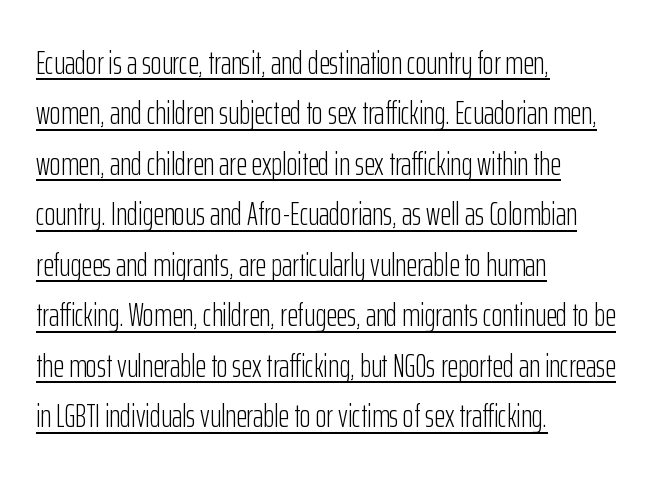
{"serif": "no", "italic": "no", "bold": "no", "weight": "light", "width": "condensed", "stroke_contrast": "low", "x_height": "medium", "monospaced": "no", "underline": "yes", "align": "left", "line_spacing": "normal", "line_spacing_ratio": 1.53, "letter_spacing": "normal", "letter_spacing_em": 0.0, "glyph_px": 33}
